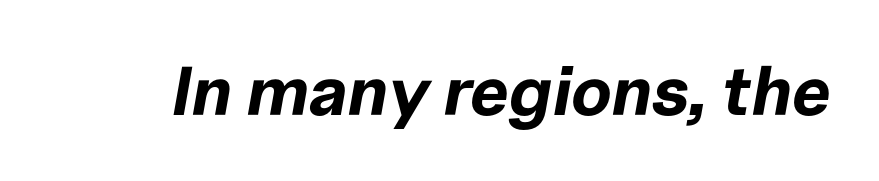
{"italic": "yes", "lean": "right", "slant_degrees": 10, "bold": "yes", "weight": "bold", "width": "normal", "stroke_contrast": "low", "x_height": "medium", "monospaced": "no", "underline": "no", "letter_spacing": "normal", "letter_spacing_em": 0.0, "glyph_px": 69}
